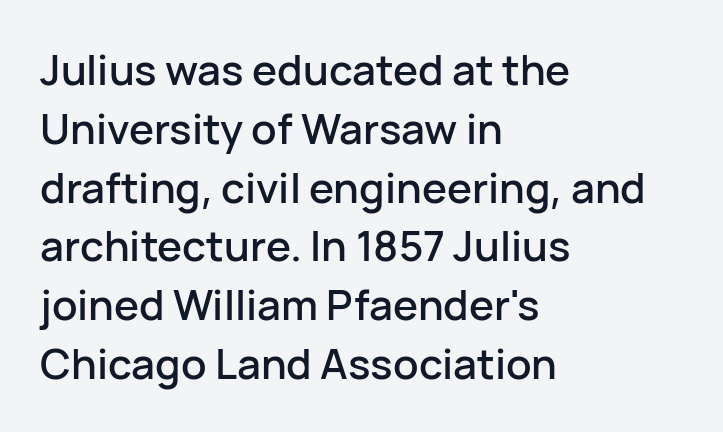
{"serif": "no", "italic": "no", "width": "normal", "stroke_contrast": "low", "x_height": "medium", "monospaced": "no", "underline": "no", "align": "left", "line_spacing": "normal", "line_spacing_ratio": 1.4, "letter_spacing": "normal", "letter_spacing_em": 0.0, "glyph_px": 42}
